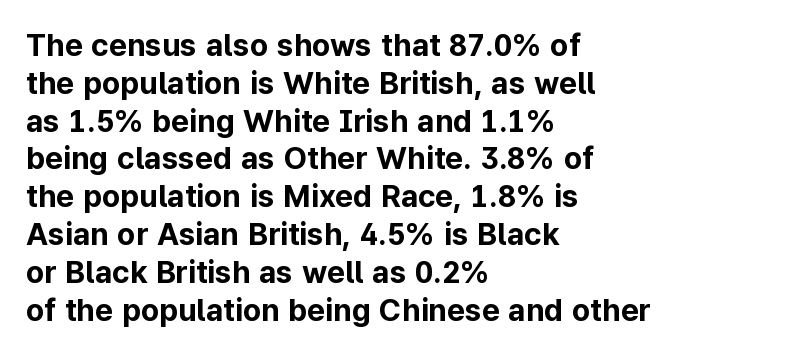
{"serif": "no", "italic": "no", "bold": "yes", "weight": "bold", "width": "normal", "stroke_contrast": "low", "x_height": "medium", "monospaced": "no", "underline": "no", "align": "left", "line_spacing_ratio": 1.22, "letter_spacing": "normal", "letter_spacing_em": 0.0, "glyph_px": 31}
